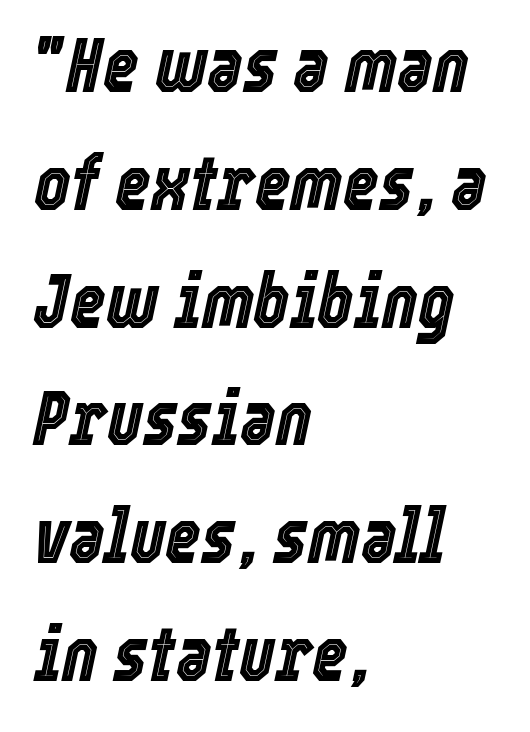
{"italic": "yes", "lean": "right", "slant_degrees": 12, "width": "condensed", "x_height": "medium", "monospaced": "no", "underline": "no", "align": "left", "line_spacing": "normal", "line_spacing_ratio": 1.53, "letter_spacing": "normal", "letter_spacing_em": 0.0, "glyph_px": 77}
